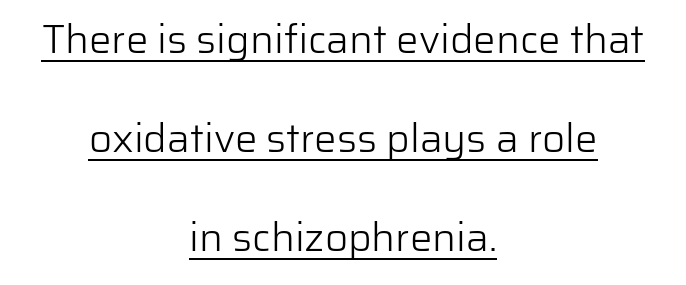
Q: Is the text bold? A: No.
Q: Is the text italic (slanted)? A: No, it is upright.
Q: Is the typeface a serif or a sans-serif typeface? A: Sans-serif.
Q: Is the text underlined? A: Yes.
Q: How is the paragraph aligned? A: Centered.
Q: Is the spacing between letters normal or unusually wide? A: Normal.
Q: Is the spacing between lines tight, normal or loose? A: Loose.
Q: Width (condensed, normal, or wide)? A: Normal.
Q: Stroke contrast? A: Low.
Q: x-height? A: Medium.
Q: Monospaced? A: No.
